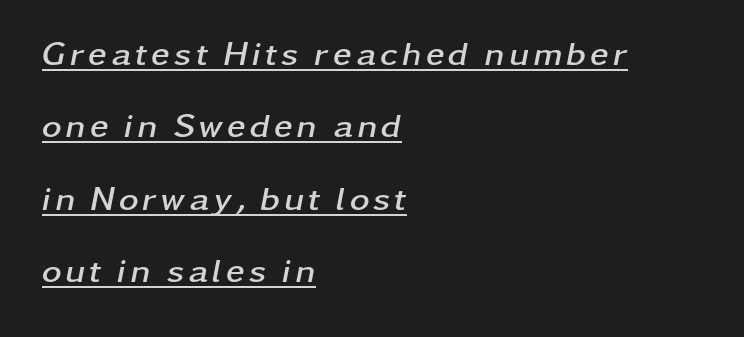
{"italic": "yes", "lean": "right", "slant_degrees": 11, "bold": "yes", "weight": "semibold", "width": "wide", "stroke_contrast": "low", "x_height": "medium", "monospaced": "no", "underline": "yes", "align": "left", "line_spacing": "loose", "line_spacing_ratio": 2.13, "glyph_px": 34}
